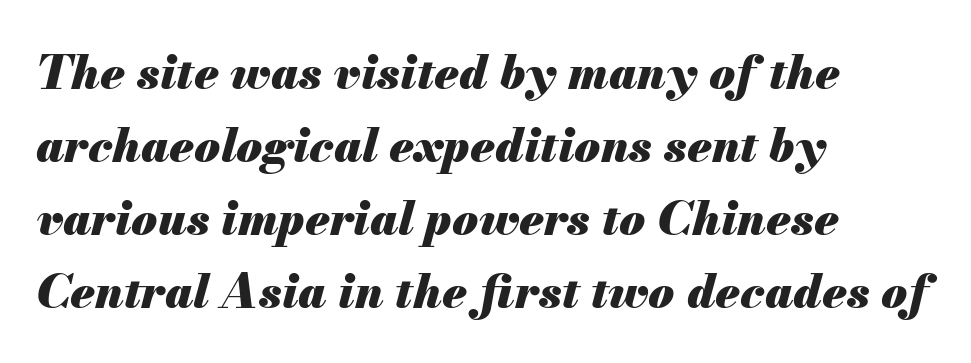
{"italic": "yes", "lean": "right", "slant_degrees": 13, "bold": "yes", "weight": "heavy", "width": "normal", "stroke_contrast": "medium", "x_height": "small", "monospaced": "no", "underline": "no", "align": "left", "line_spacing": "normal", "line_spacing_ratio": 1.55, "letter_spacing": "normal", "letter_spacing_em": 0.0, "glyph_px": 47}
